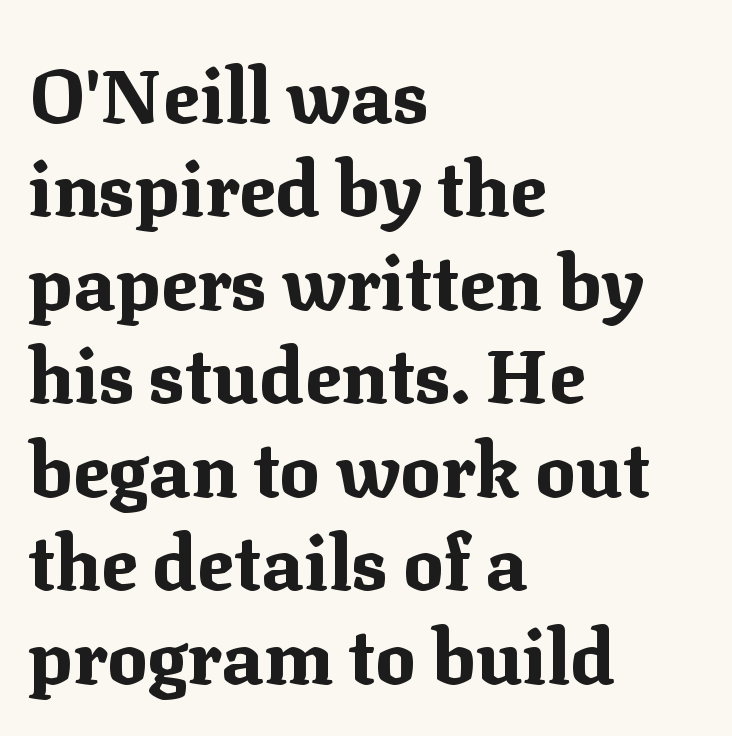
Q: Is the text bold? A: Yes.
Q: Is the text italic (slanted)? A: No, it is upright.
Q: Is the typeface a serif or a sans-serif typeface? A: Serif.
Q: Is the text underlined? A: No.
Q: How is the paragraph aligned? A: Left-aligned.
Q: Is the spacing between letters normal or unusually wide? A: Normal.
Q: Width (condensed, normal, or wide)? A: Normal.
Q: Stroke contrast? A: Medium.
Q: x-height? A: Medium.
Q: Monospaced? A: No.
